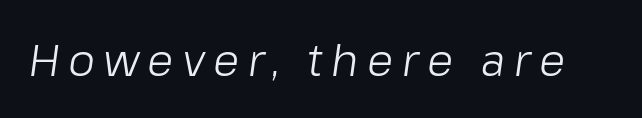
The image shows 43 px light type, italic (leaning right); set unusually wide letter spacing (+0.2 em), not underlined; low stroke contrast and a medium x-height.
